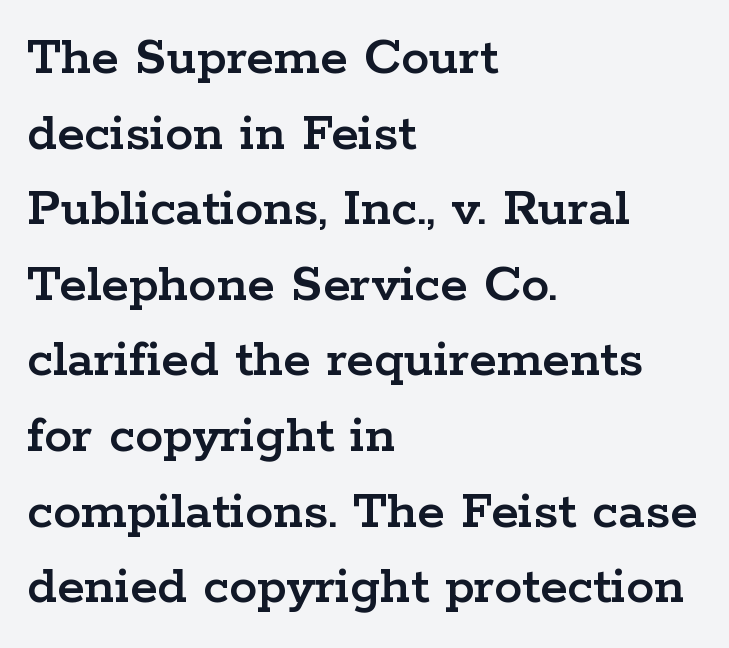
{"serif": "yes", "italic": "no", "width": "wide", "stroke_contrast": "low", "x_height": "medium", "monospaced": "no", "underline": "no", "align": "left", "line_spacing": "normal", "line_spacing_ratio": 1.35, "letter_spacing": "normal", "letter_spacing_em": 0.0, "glyph_px": 56}
